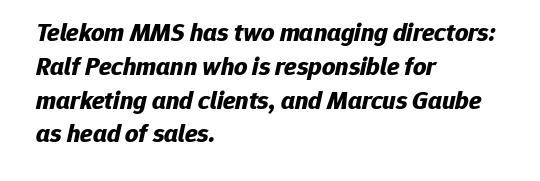
Q: Is the text bold? A: Yes.
Q: Is the text italic (slanted)? A: Yes, it leans right by about 12 degrees.
Q: Is the text underlined? A: No.
Q: How is the paragraph aligned? A: Left-aligned.
Q: Is the spacing between letters normal or unusually wide? A: Normal.
Q: Is the spacing between lines tight, normal or loose? A: Normal.
